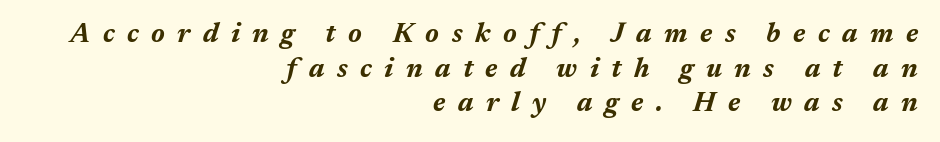
The image shows 27 px bold type, italic (leaning right); set right-aligned, normal line spacing (1.28x), unusually wide letter spacing (+0.46 em), not underlined.
